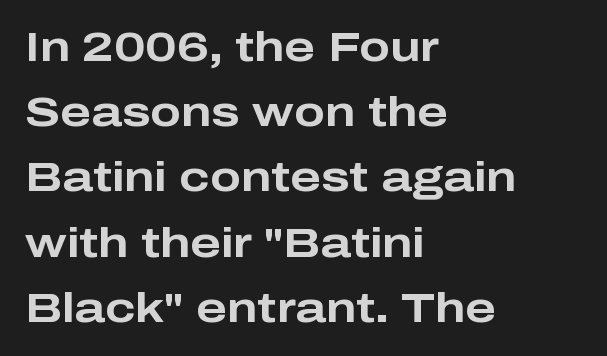
Q: Is the text bold? A: Yes.
Q: Is the text italic (slanted)? A: No, it is upright.
Q: Is the typeface a serif or a sans-serif typeface? A: Sans-serif.
Q: Is the text underlined? A: No.
Q: How is the paragraph aligned? A: Left-aligned.
Q: Is the spacing between letters normal or unusually wide? A: Normal.
Q: Is the spacing between lines tight, normal or loose? A: Normal.
Q: Width (condensed, normal, or wide)? A: Wide.
Q: Stroke contrast? A: Low.
Q: x-height? A: Medium.
Q: Monospaced? A: No.
